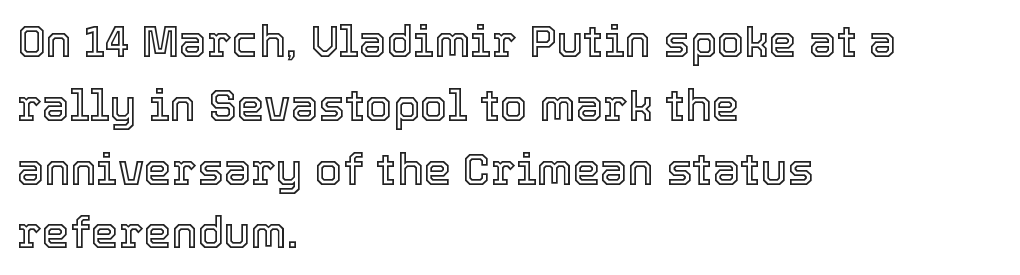
The compositor pushed each line to the left boundary. The space directly below the letters is spotless. The space between consecutive lines is moderate. The lettering holds an erect, upright posture throughout.
